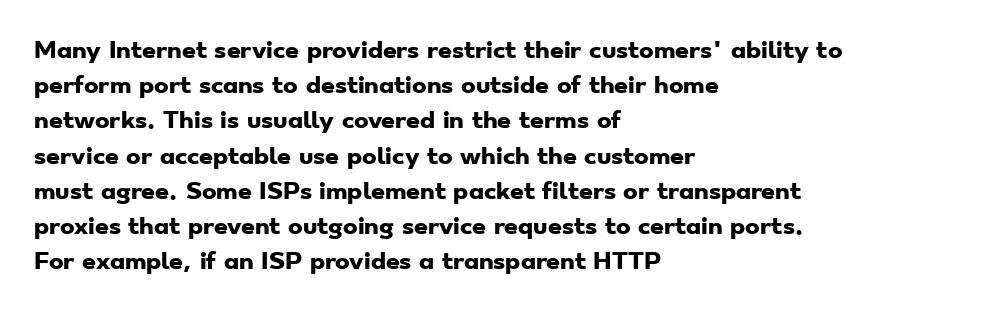
{"bold": "yes", "underline": "no", "align": "left", "line_spacing": "normal", "line_spacing_ratio": 1.6, "letter_spacing": "normal", "letter_spacing_em": 0.0, "glyph_px": 22}
